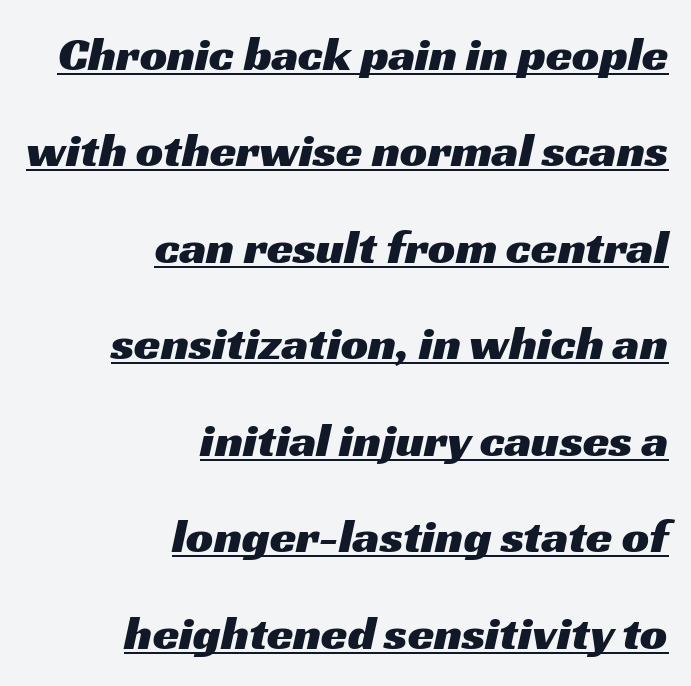
Q: Is the typeface a serif or a sans-serif typeface? A: Sans-serif.
Q: Is the text underlined? A: Yes.
Q: How is the paragraph aligned? A: Right-aligned.
Q: Is the spacing between letters normal or unusually wide? A: Normal.
Q: Is the spacing between lines tight, normal or loose? A: Loose.
Q: Width (condensed, normal, or wide)? A: Wide.
Q: Stroke contrast? A: Medium.
Q: x-height? A: Medium.
Q: Monospaced? A: No.
